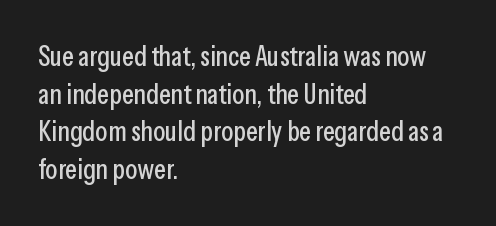
Check under the words: just untouched page. Rendered with straight, roman letterforms. Varying glyph widths throughout — classic text-font behaviour. Is this a sans? Yes — the strokes have no serifs.
